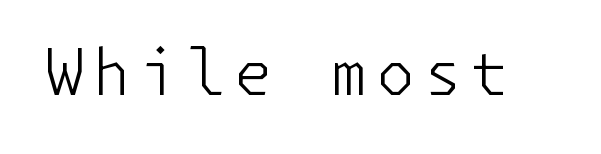
Words float on clear page, feet unadorned. Stem width sits at or under what a default text font uses. Letterform terminals end flat and unadorned throughout the passage. Nope, not italic — everything's standing straight.
